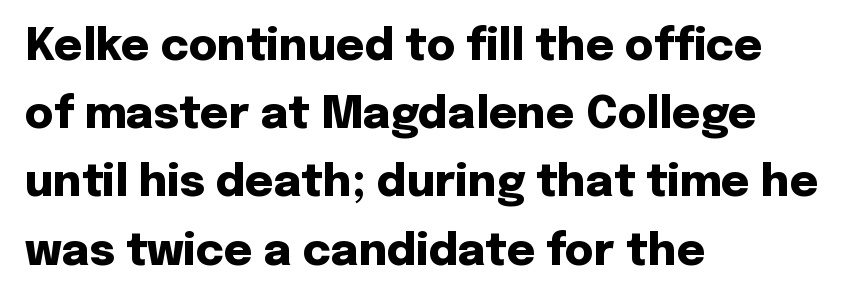
Q: Is the text bold? A: Yes.
Q: Is the text italic (slanted)? A: No, it is upright.
Q: Is the typeface a serif or a sans-serif typeface? A: Sans-serif.
Q: Is the text underlined? A: No.
Q: How is the paragraph aligned? A: Left-aligned.
Q: Is the spacing between letters normal or unusually wide? A: Normal.
Q: Is the spacing between lines tight, normal or loose? A: Normal.
Q: Width (condensed, normal, or wide)? A: Normal.
Q: Stroke contrast? A: Low.
Q: x-height? A: Medium.
Q: Monospaced? A: No.
